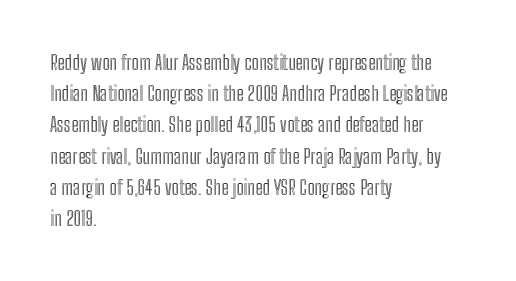
You could call the tracking neutral — neither tight nor loose. No italicization has been applied; the sample stays upright. Just letters on the line, the space beneath them empty. Compared with typical paragraphs, the rows here are spaced about the same.
